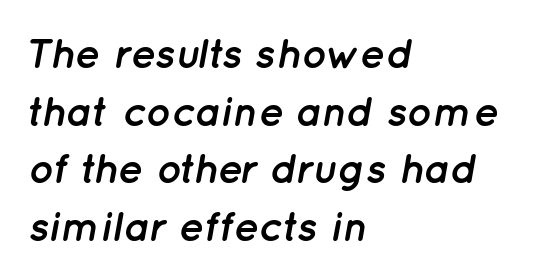
The image shows 42 px semibold type, italic (leaning right); set left-aligned, normal line spacing (1.37x), normal letter spacing, not underlined; low stroke contrast and a medium x-height.
